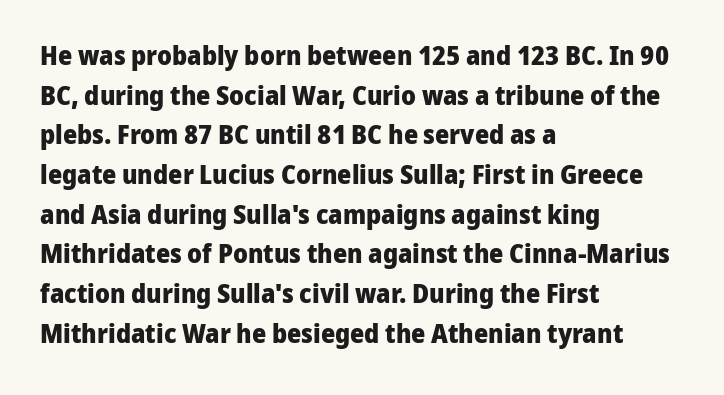
{"italic": "no", "bold": "yes", "underline": "no", "align": "left", "line_spacing": "normal", "line_spacing_ratio": 1.47, "letter_spacing": "normal", "letter_spacing_em": 0.0, "glyph_px": 27}
